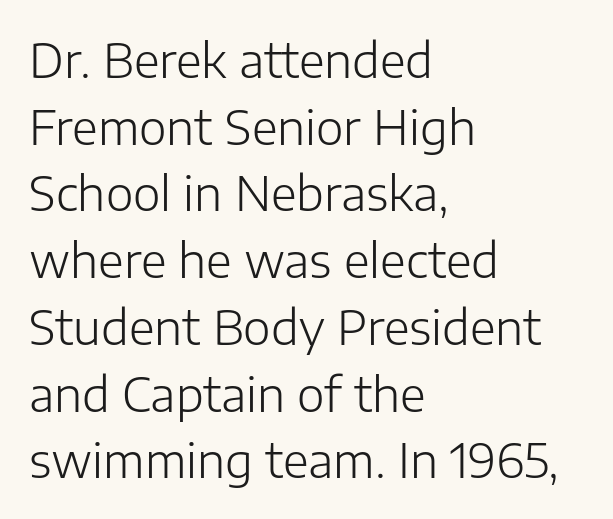
Q: Is the text bold? A: No.
Q: Is the text italic (slanted)? A: No, it is upright.
Q: Is the typeface a serif or a sans-serif typeface? A: Sans-serif.
Q: Is the text underlined? A: No.
Q: How is the paragraph aligned? A: Left-aligned.
Q: Is the spacing between letters normal or unusually wide? A: Normal.
Q: Is the spacing between lines tight, normal or loose? A: Normal.
Q: Width (condensed, normal, or wide)? A: Normal.
Q: Stroke contrast? A: Low.
Q: x-height? A: Medium.
Q: Monospaced? A: No.
